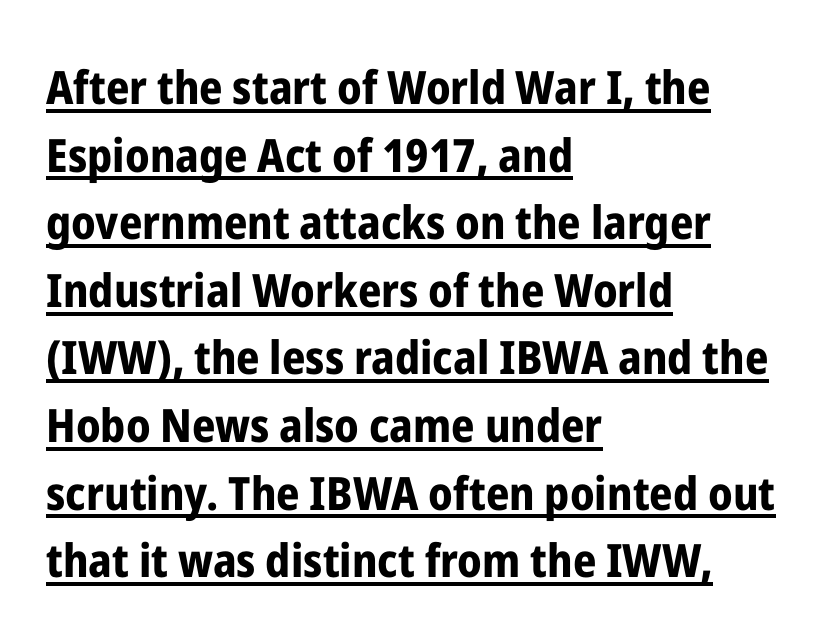
The image shows 46 px bold, condensed sans-serif type, upright; set left-aligned, normal line spacing (1.47x), normal letter spacing, underlined; low stroke contrast and a medium x-height.
